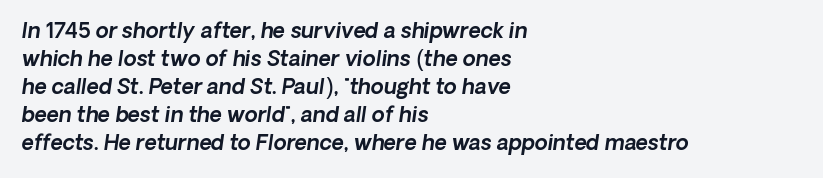
The image shows 21 px text type, italic (leaning right); set left-aligned, normal line spacing (1.33x), normal letter spacing, not underlined.
